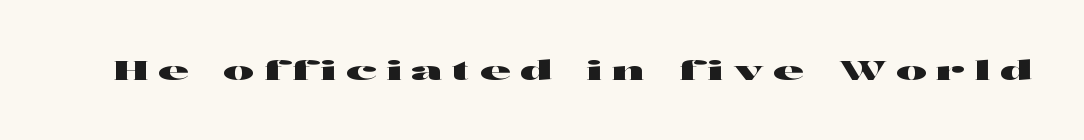
Q: Is the text italic (slanted)? A: No, it is upright.
Q: Is the text underlined? A: No.
Q: Is the spacing between letters normal or unusually wide? A: Unusually wide.
